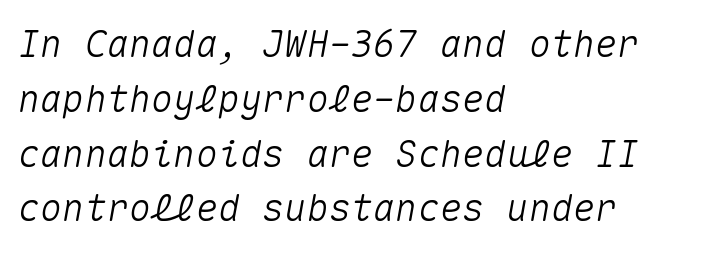
When letters slant like this, we call the style italic. The block of text has a typical density, with ordinary space between rows. The horizontal fit of the characters is conventional and even. The lines are quadded left. The space beneath each line is pristine and unruled. You could count columns in this text — the font is strictly monospaced.
